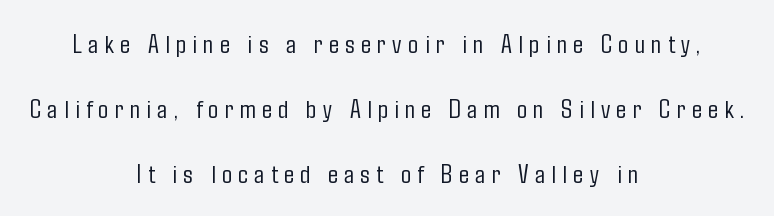
Q: Is the text bold? A: No.
Q: Is the text italic (slanted)? A: No, it is upright.
Q: Is the text underlined? A: No.
Q: How is the paragraph aligned? A: Centered.
Q: Is the spacing between letters normal or unusually wide? A: Unusually wide.
Q: Is the spacing between lines tight, normal or loose? A: Loose.
